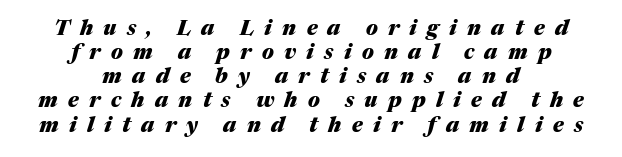
The image shows 21 px bold type, italic (leaning right); set centered, tight line spacing (1.15x), unusually wide letter spacing (+0.49 em), not underlined.
